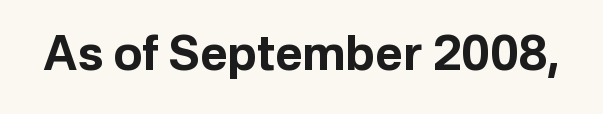
The image shows 47 px bold sans-serif type, upright; set normal letter spacing, not underlined; low stroke contrast and a medium x-height.
